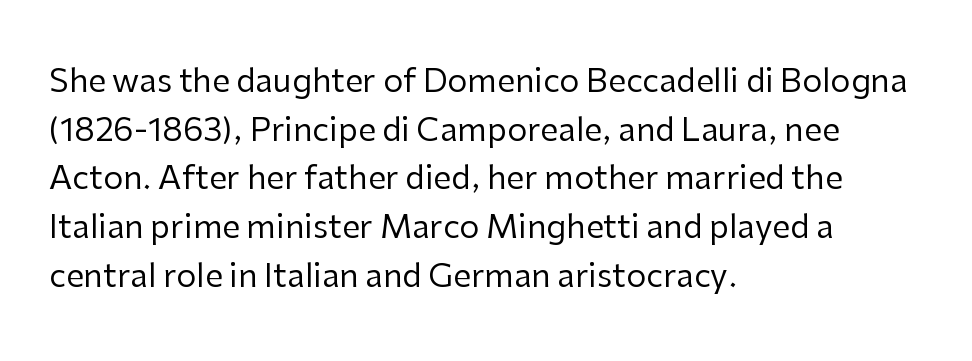
Grotesque or geometric, the face here clearly has no serifs. This is the regular roman posture of the typeface. Tracking value appears to be zero — textbook default spacing. The block of text has a typical density, with ordinary space between rows. The rendering uses natural spacing where letterforms have individual widths. Has an underline been added? It has not.
